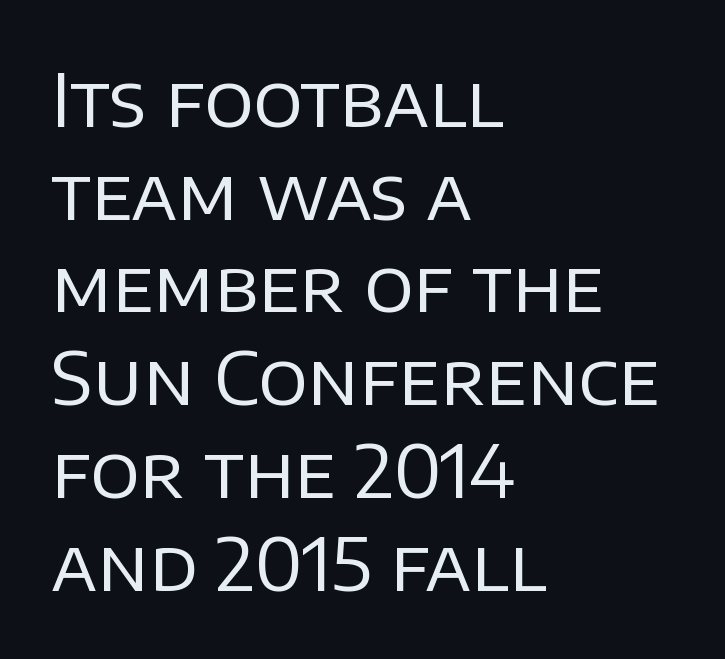
Is the stroke heavy? The answer is a plain regular-or-lighter. This sample has the flowing, uneven cadence of proportional lettering. The rendering anchors every line to the left-hand side. Clear beneath every line of the passage. In terms of letterspacing, this is plain default setting.
